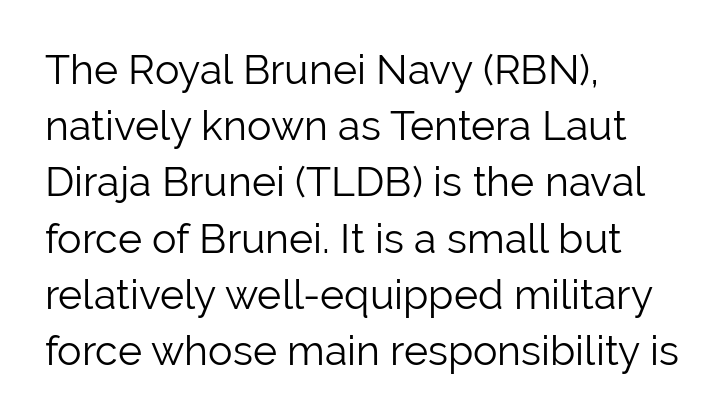
The gap between lines stays unmarked. Baseline-to-baseline distance is the conventional proportion of letter height. Typeset ragged right — the left edge is the straight one. No italicization has been applied; the sample stays upright. No extra ink here — the face is not bold.
